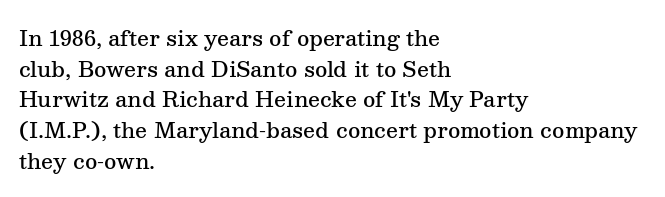
{"italic": "no", "bold": "semi", "underline": "no", "align": "left", "line_spacing": "normal", "line_spacing_ratio": 1.46, "letter_spacing": "normal", "letter_spacing_em": 0.0, "glyph_px": 21}
